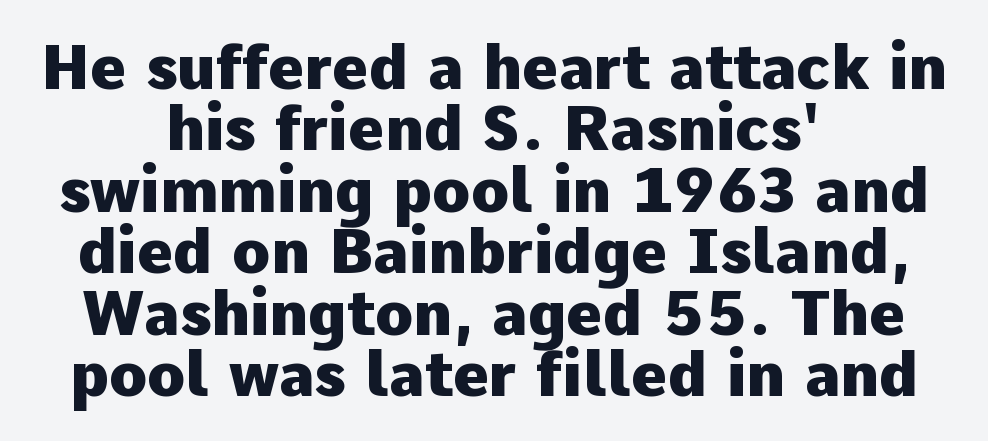
The image shows 62 px heavy sans-serif type, upright; set centered, tight line spacing (0.99x), normal letter spacing, not underlined; low stroke contrast and a medium x-height.
